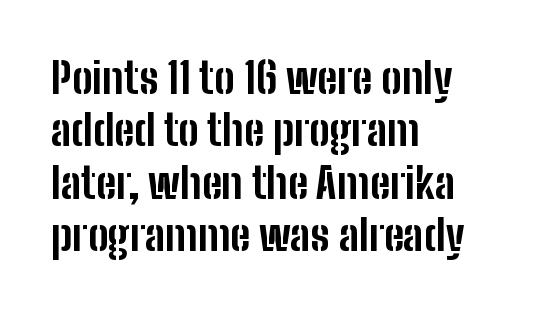
Q: Is the text bold? A: Yes.
Q: Is the text italic (slanted)? A: No, it is upright.
Q: Is the typeface a serif or a sans-serif typeface? A: Sans-serif.
Q: Is the text underlined? A: No.
Q: How is the paragraph aligned? A: Left-aligned.
Q: Is the spacing between letters normal or unusually wide? A: Normal.
Q: Width (condensed, normal, or wide)? A: Condensed.
Q: Stroke contrast? A: Low.
Q: x-height? A: Medium.
Q: Monospaced? A: No.
